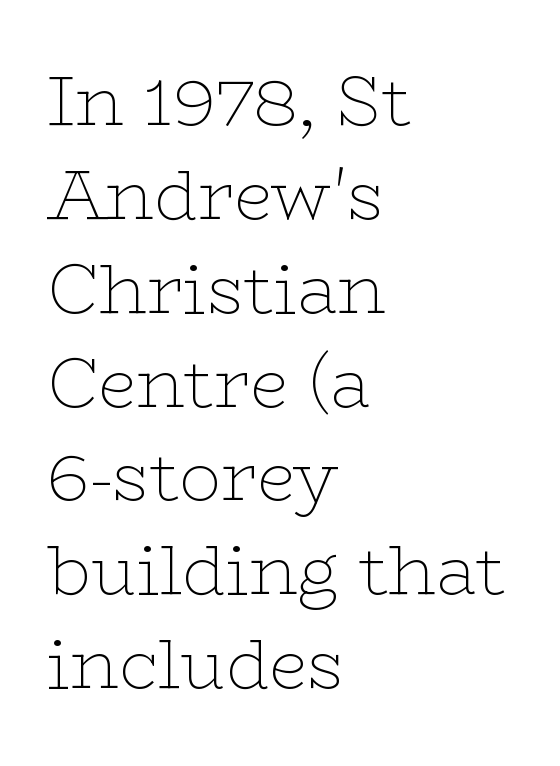
{"serif": "yes", "italic": "no", "bold": "no", "weight": "thin", "width": "wide", "stroke_contrast": "low", "x_height": "medium", "monospaced": "no", "underline": "no", "align": "left", "line_spacing": "normal", "line_spacing_ratio": 1.36, "letter_spacing": "normal", "letter_spacing_em": 0.0, "glyph_px": 69}
